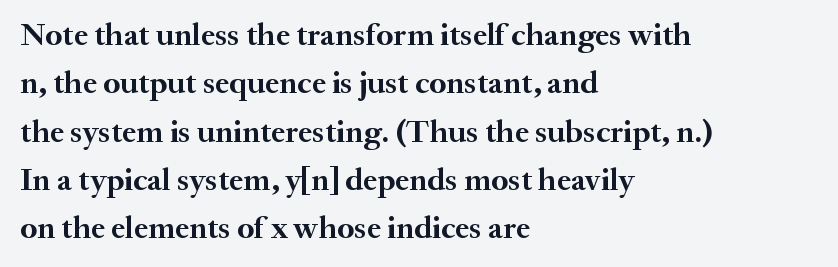
Q: Is the text bold? A: Yes.
Q: Is the text italic (slanted)? A: No, it is upright.
Q: Is the typeface a serif or a sans-serif typeface? A: Serif.
Q: Is the text underlined? A: No.
Q: How is the paragraph aligned? A: Left-aligned.
Q: Is the spacing between letters normal or unusually wide? A: Normal.
Q: Is the spacing between lines tight, normal or loose? A: Normal.
Q: Width (condensed, normal, or wide)? A: Normal.
Q: Stroke contrast? A: Medium.
Q: x-height? A: Small.
Q: Monospaced? A: No.
